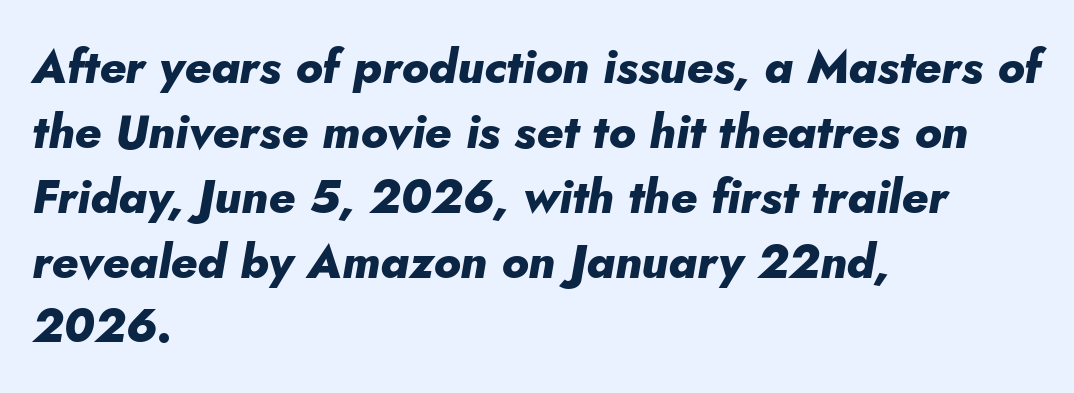
The image shows 47 px heavy type, italic (leaning right); set left-aligned, normal line spacing (1.38x), normal letter spacing, not underlined; low stroke contrast and a small x-height.
